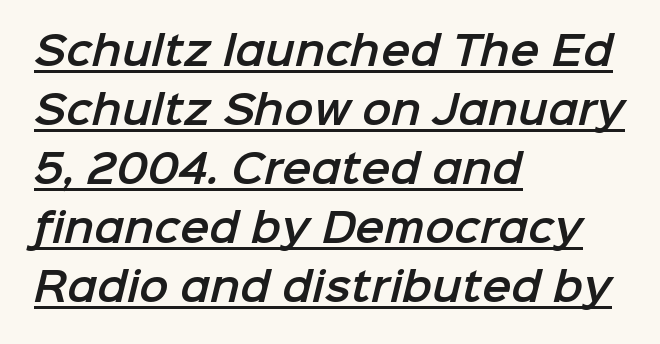
Q: Is the typeface a serif or a sans-serif typeface? A: Sans-serif.
Q: Is the text underlined? A: Yes.
Q: How is the paragraph aligned? A: Left-aligned.
Q: Is the spacing between letters normal or unusually wide? A: Normal.
Q: Is the spacing between lines tight, normal or loose? A: Normal.
Q: Width (condensed, normal, or wide)? A: Normal.
Q: Stroke contrast? A: Low.
Q: x-height? A: Medium.
Q: Monospaced? A: No.
